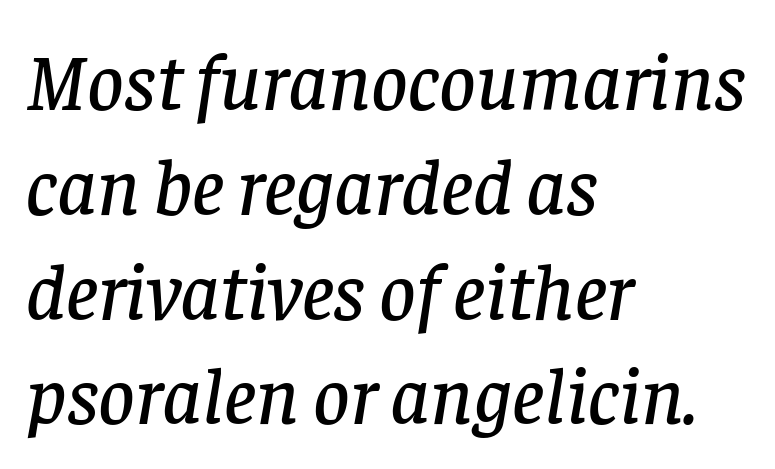
The passage is arranged the way most books set body copy — flush left. A typesetter would label this face a serif. One glance says typical: line gaps are just what's usual. Underlining? Definitely not there. These lines are rendered in a variable-pitch font.
